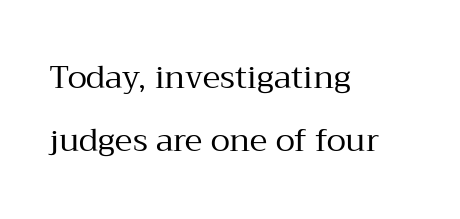
The image shows 32 px regular-weight serif type, upright; set left-aligned, loose line spacing (1.97x), normal letter spacing, not underlined; medium stroke contrast and a medium x-height.
